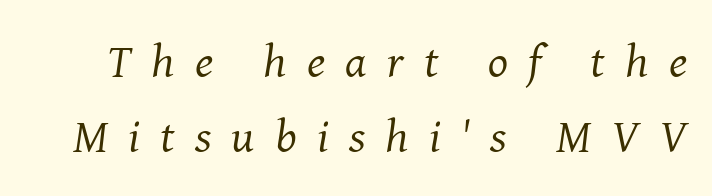
{"serif": "yes", "italic": "yes", "lean": "right", "slant_degrees": 8, "bold": "no", "weight": "regular", "width": "normal", "stroke_contrast": "medium", "x_height": "medium", "monospaced": "no", "underline": "no", "line_spacing": "normal", "line_spacing_ratio": 1.6, "letter_spacing": "wide", "letter_spacing_em": 0.43, "glyph_px": 47}
